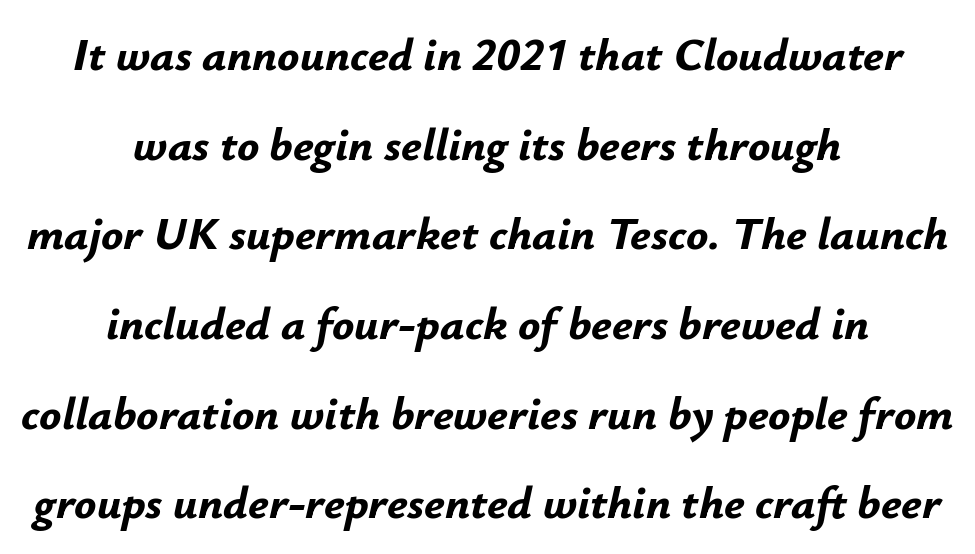
The image shows 46 px bold type, italic (leaning right); set centered, loose line spacing (1.95x), normal letter spacing, not underlined; low stroke contrast and a small x-height.
